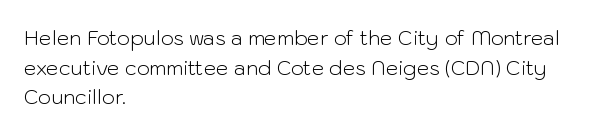
{"italic": "no", "bold": "no", "underline": "no", "align": "left", "line_spacing": "normal", "line_spacing_ratio": 1.48, "letter_spacing": "normal", "letter_spacing_em": 0.0, "glyph_px": 20}
